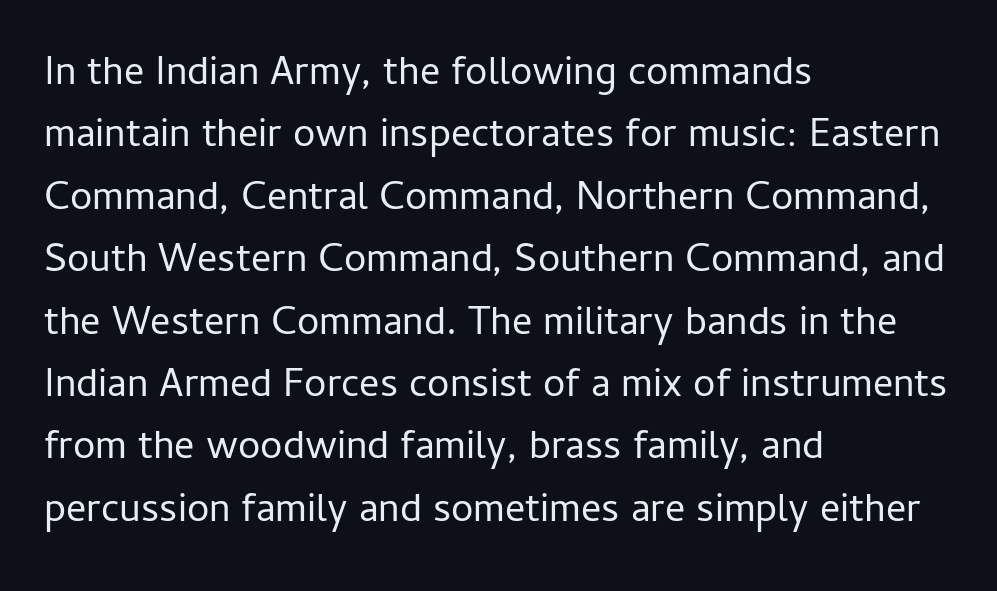
Q: Is the text bold? A: No.
Q: Is the text italic (slanted)? A: No, it is upright.
Q: Is the typeface a serif or a sans-serif typeface? A: Sans-serif.
Q: Is the text underlined? A: No.
Q: How is the paragraph aligned? A: Left-aligned.
Q: Is the spacing between letters normal or unusually wide? A: Normal.
Q: Is the spacing between lines tight, normal or loose? A: Normal.
Q: Width (condensed, normal, or wide)? A: Normal.
Q: Stroke contrast? A: Low.
Q: x-height? A: Medium.
Q: Monospaced? A: No.
